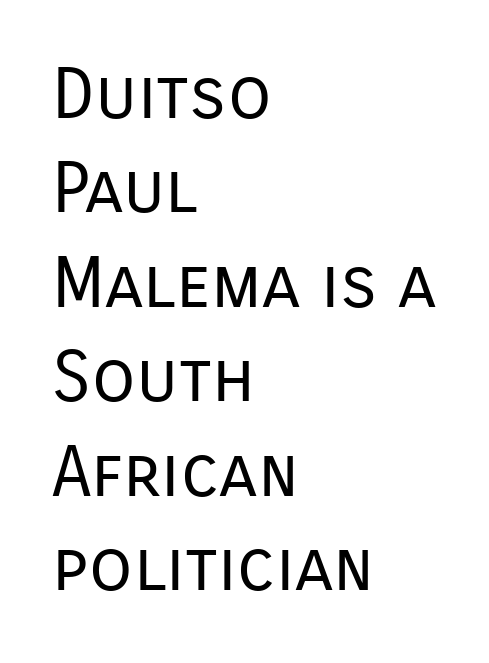
{"serif": "no", "italic": "no", "bold": "no", "weight": "regular", "width": "normal", "stroke_contrast": "low", "x_height": "medium", "monospaced": "no", "underline": "no", "align": "left", "line_spacing": "normal", "line_spacing_ratio": 1.33, "letter_spacing": "normal", "letter_spacing_em": 0.0, "glyph_px": 71}
